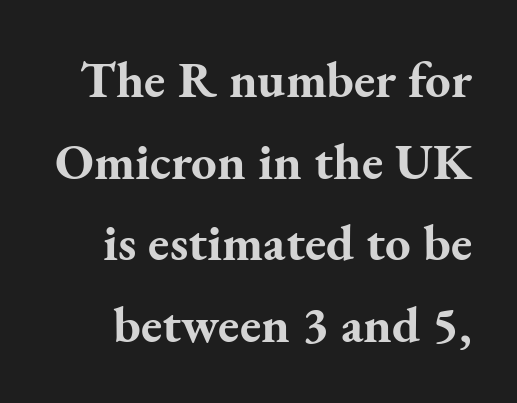
The image shows 51 px bold serif type, upright; set normal line spacing (1.6x), normal letter spacing, not underlined; medium stroke contrast and a small x-height.
